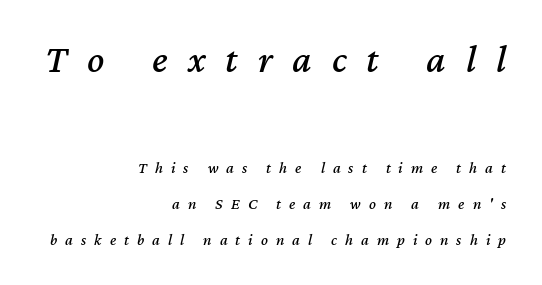
The image shows 40 px text type, italic (leaning right); set right-aligned, loose line spacing (2.25x), unusually wide letter spacing (+0.5 em), not underlined; the first (top) block is 2.5x larger; medium stroke contrast and a medium x-height.
